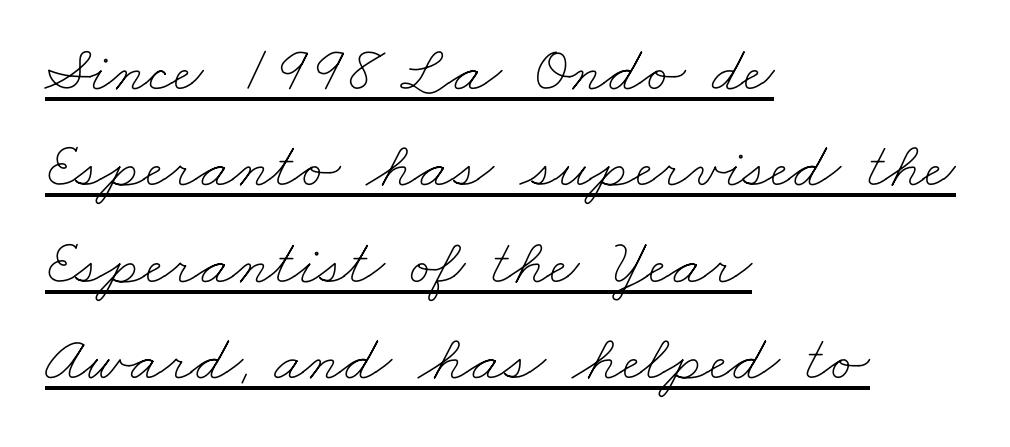
The image shows 66 px thin, wide type; set left-aligned, normal line spacing (1.46x), normal letter spacing, underlined; low stroke contrast and a small x-height.
